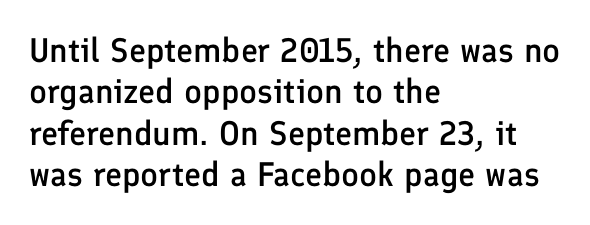
The lines in this sample share a left origin and differ only in where they stop. Short note: letters normally spaced. Has an underline been added? It has not. Its strokes are somewhat broadened, the hallmark of semibold type. Note the varied advance widths — an 'i' is clearly narrower than an 'm'. In terms of posture, this sample is upright.
